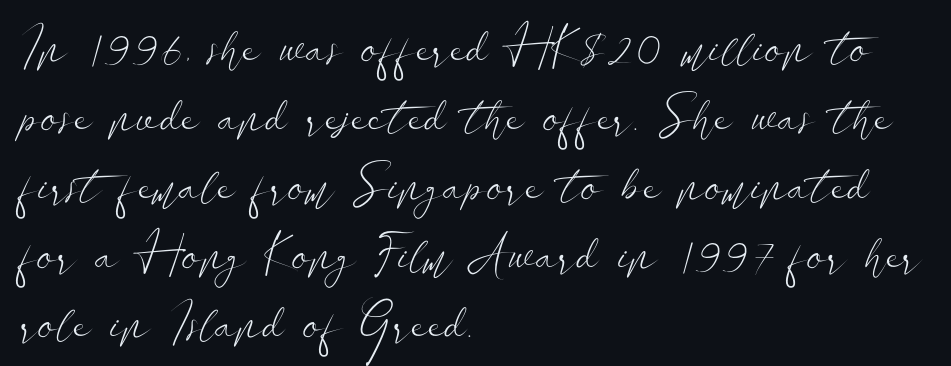
The image shows 50 px light, wide sans-serif type; set left-aligned, normal line spacing (1.38x), normal letter spacing, not underlined; low stroke contrast and a small x-height.
